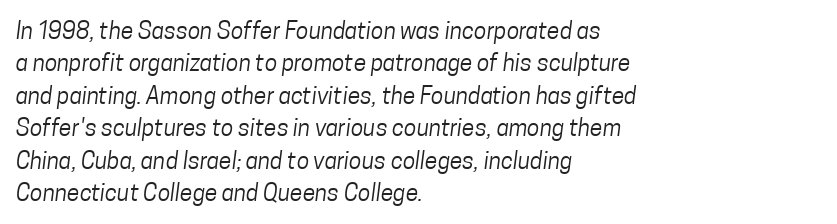
Successive baselines arrive at the customary interval. Standard letterfit; no display-style spreading of the glyphs. Any mark beneath the type? The region is blank. Every row of glyphs begins at an identical x-position on the left. The weight tops out at a normal text grade.
